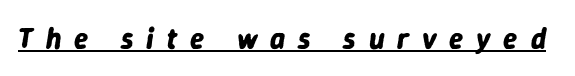
{"italic": "yes", "lean": "right", "slant_degrees": 9, "bold": "yes", "weight": "bold", "width": "normal", "stroke_contrast": "low", "x_height": "medium", "monospaced": "no", "underline": "yes", "letter_spacing": "wide", "letter_spacing_em": 0.44, "glyph_px": 29}
